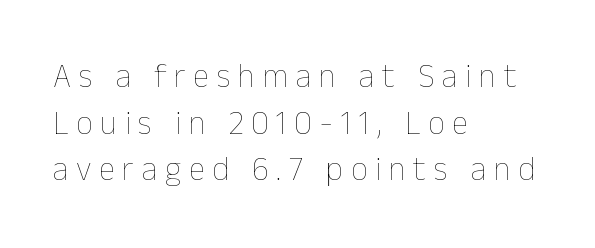
If you measured baseline to baseline, you'd find a middling distance. These lines have a slow, spaced-out rhythm from letter to letter. Think standard paragraph weight, or any step lighter than that. The baseline area is clear. It's the straight-up-and-down kind of type.
